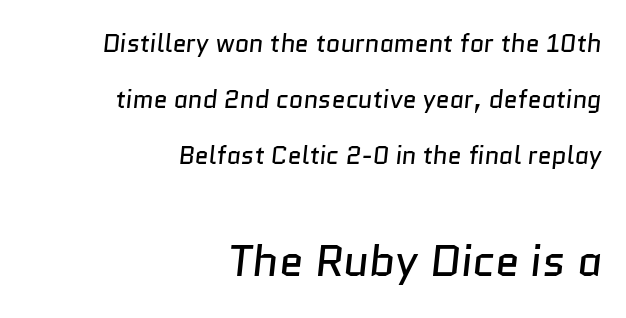
The image shows 44 px regular-weight sans-serif type; set right-aligned, loose line spacing (2.25x), normal letter spacing, not underlined; the second (bottom) block is 1.76x larger; low stroke contrast and a medium x-height.
